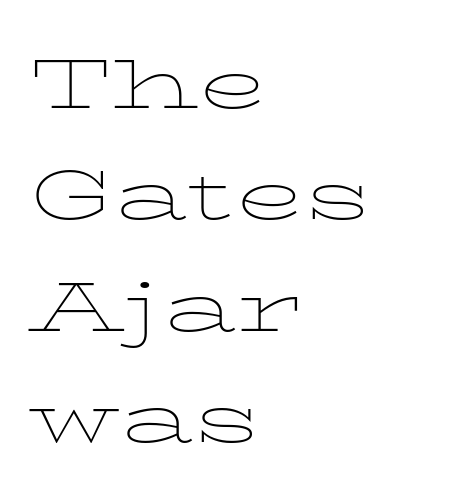
The image shows 70 px thin, wide serif type, upright; set left-aligned, normal line spacing (1.59x), normal letter spacing, not underlined; low stroke contrast and a medium x-height.
